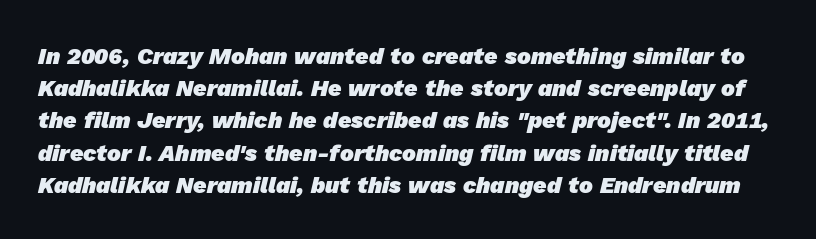
The image shows 23 px bold type; set normal line spacing (1.4x), normal letter spacing, not underlined.
